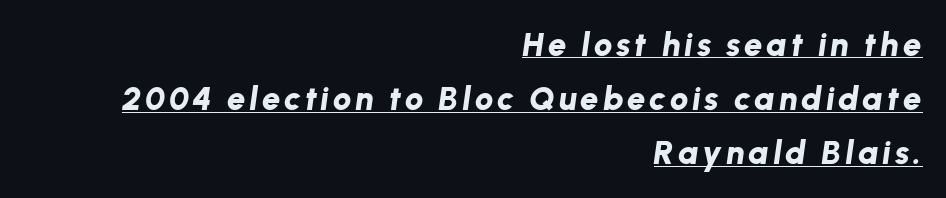
Does the lettering tilt? It does — this is italic. The designer left line spacing at the default. A baseline rule has been typeset under these characters. The setting favours the right margin, as signatures and pull-quotes sometimes do.
